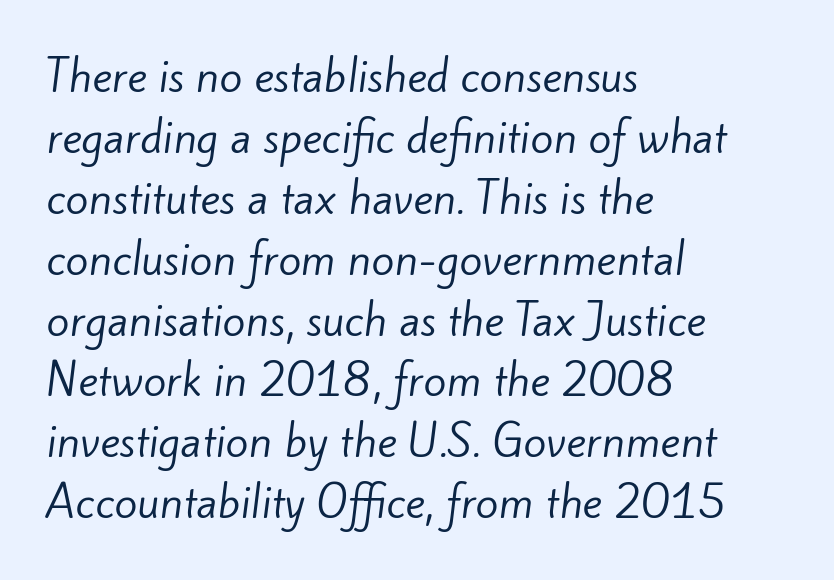
The image shows 42 px regular-weight sans-serif type; set left-aligned, normal line spacing (1.45x), normal letter spacing, not underlined; low stroke contrast and a small x-height.
